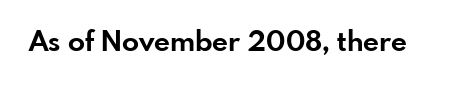
The image shows 28 px bold sans-serif type, upright; set normal letter spacing, not underlined; low stroke contrast and a small x-height.
